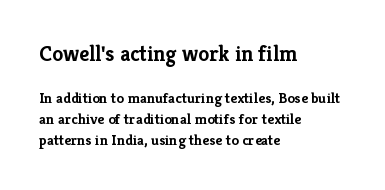
Q: Is the text bold? A: Yes.
Q: Is the text italic (slanted)? A: No, it is upright.
Q: Is the text underlined? A: No.
Q: How is the paragraph aligned? A: Left-aligned.
Q: Is the spacing between letters normal or unusually wide? A: Normal.
Q: Is the spacing between lines tight, normal or loose? A: Normal.
Q: Which block of text is set in a larger size, the first (top) or the second (bottom)? A: The first (top) one.
